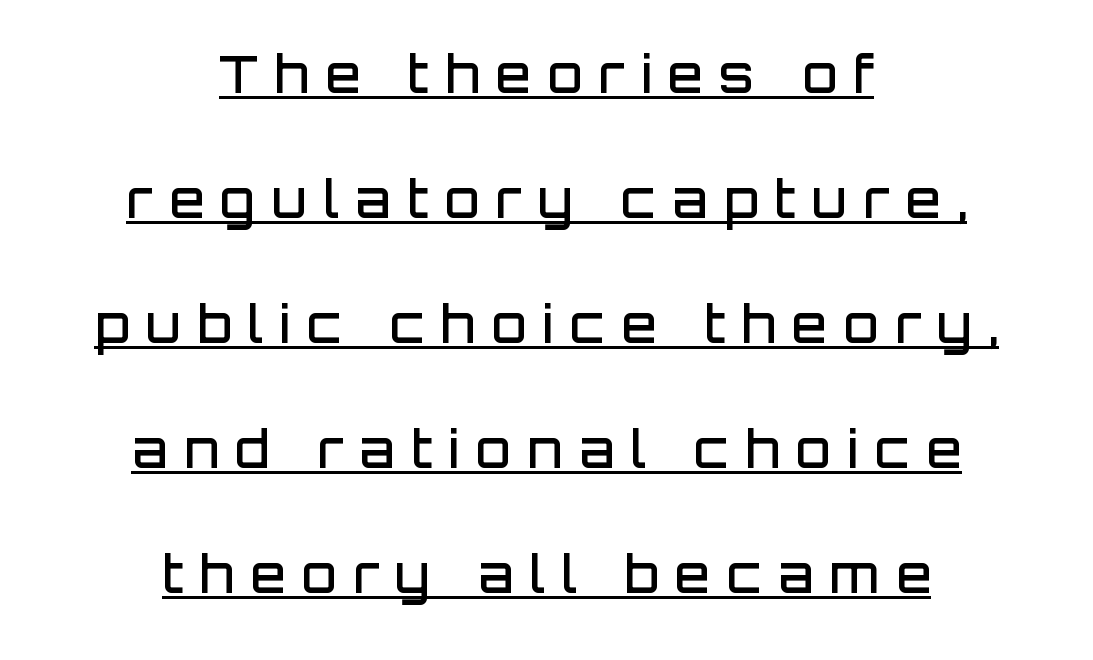
This sample is center-justified, so both line endings float freely. The sample has been set in demibold, a notch under bold. The letters stand upright; this is a roman face. This sample has the flowing, uneven cadence of proportional lettering. Letter spacing: wide. The passage shown stacks its lines with a broad gap.
